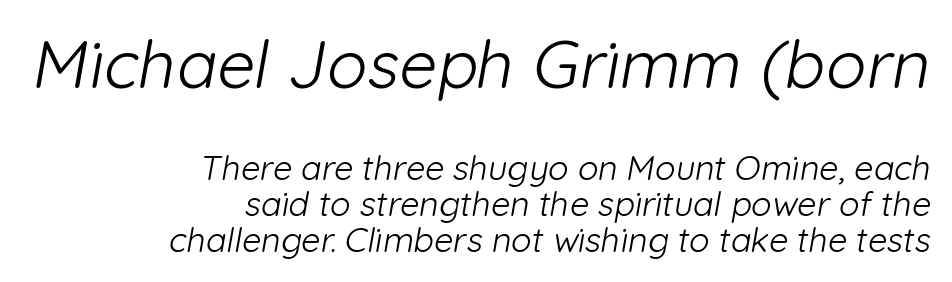
Q: Is the text bold? A: No.
Q: Is the typeface a serif or a sans-serif typeface? A: Sans-serif.
Q: Is the text underlined? A: No.
Q: How is the paragraph aligned? A: Right-aligned.
Q: Is the spacing between letters normal or unusually wide? A: Normal.
Q: Is the spacing between lines tight, normal or loose? A: Tight.
Q: Which block of text is set in a larger size, the first (top) or the second (bottom)? A: The first (top) one.
Q: Width (condensed, normal, or wide)? A: Normal.
Q: Stroke contrast? A: Low.
Q: x-height? A: Medium.
Q: Monospaced? A: No.
